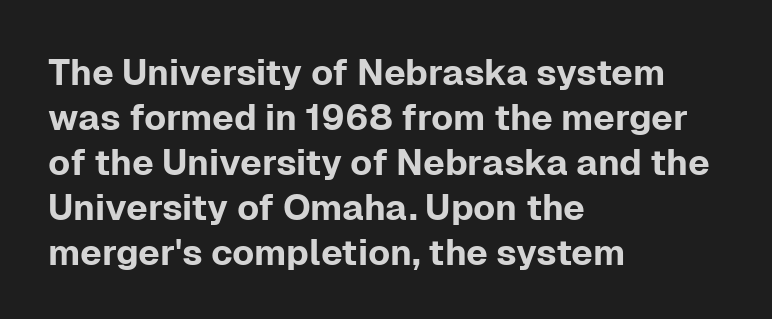
{"serif": "no", "italic": "no", "width": "normal", "stroke_contrast": "low", "x_height": "medium", "monospaced": "no", "underline": "no", "align": "left", "line_spacing": "normal", "line_spacing_ratio": 1.25, "letter_spacing": "normal", "letter_spacing_em": 0.0, "glyph_px": 36}
